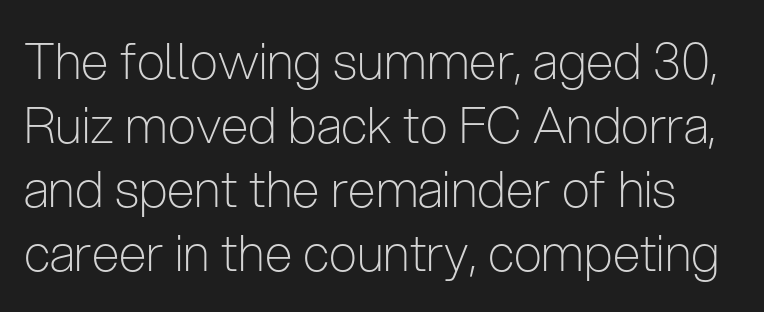
Q: Is the text bold? A: No.
Q: Is the text italic (slanted)? A: No, it is upright.
Q: Is the typeface a serif or a sans-serif typeface? A: Sans-serif.
Q: Is the text underlined? A: No.
Q: Is the spacing between letters normal or unusually wide? A: Normal.
Q: Is the spacing between lines tight, normal or loose? A: Normal.
Q: Width (condensed, normal, or wide)? A: Condensed.
Q: Stroke contrast? A: Low.
Q: x-height? A: Medium.
Q: Monospaced? A: No.
